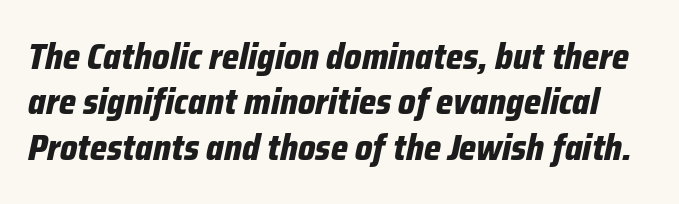
{"italic": "yes", "lean": "right", "slant_degrees": 12, "bold": "yes", "weight": "bold", "width": "condensed", "stroke_contrast": "low", "x_height": "medium", "monospaced": "no", "underline": "no", "line_spacing": "normal", "line_spacing_ratio": 1.26, "letter_spacing": "normal", "letter_spacing_em": 0.0, "glyph_px": 36}
